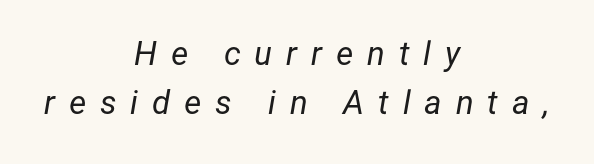
The rendering uses natural spacing where letterforms have individual widths. Underline: absent. The type is letterspaced generously, with wide tracking. The strokes are not fattened; the text isn't bold. Summary of vertical rhythm: regular, with standard interline spacing. The whole block is typeset with a tilt.
